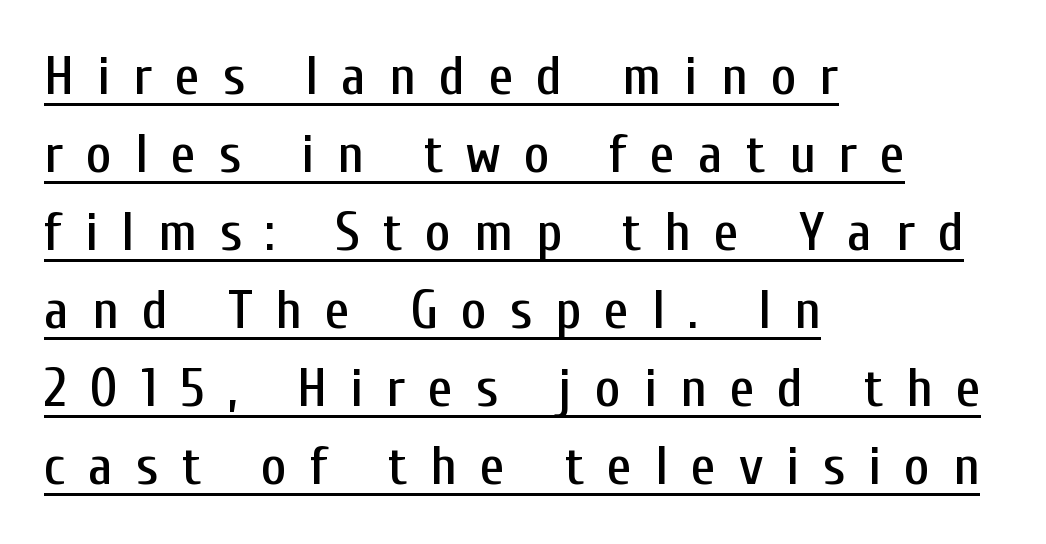
{"serif": "no", "italic": "no", "width": "condensed", "stroke_contrast": "low", "x_height": "medium", "monospaced": "no", "underline": "yes", "align": "left", "line_spacing": "normal", "line_spacing_ratio": 1.42, "letter_spacing": "wide", "letter_spacing_em": 0.42, "glyph_px": 55}
